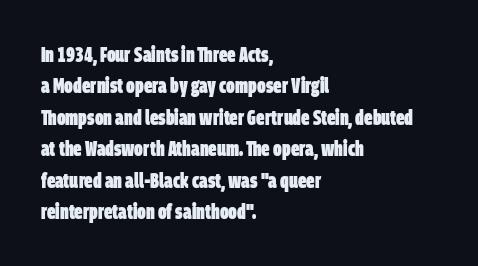
{"bold": "yes", "underline": "no", "align": "left", "line_spacing": "normal", "line_spacing_ratio": 1.5, "letter_spacing": "normal", "letter_spacing_em": 0.0, "glyph_px": 21}
